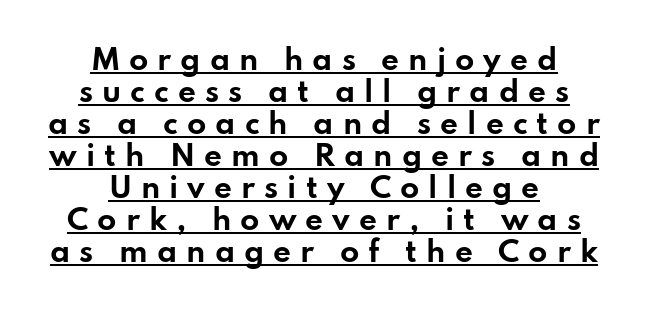
Q: Is the text bold? A: Yes.
Q: Is the text italic (slanted)? A: No, it is upright.
Q: Is the typeface a serif or a sans-serif typeface? A: Sans-serif.
Q: Is the text underlined? A: Yes.
Q: How is the paragraph aligned? A: Centered.
Q: Is the spacing between letters normal or unusually wide? A: Unusually wide.
Q: Is the spacing between lines tight, normal or loose? A: Tight.
Q: Width (condensed, normal, or wide)? A: Wide.
Q: Stroke contrast? A: Low.
Q: x-height? A: Small.
Q: Monospaced? A: No.
